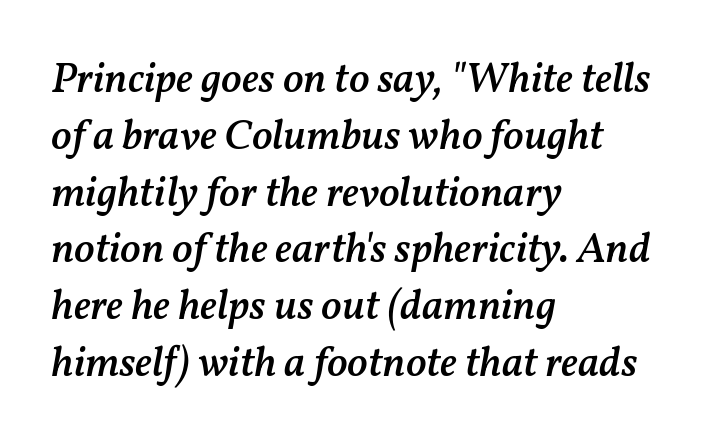
Q: Is the text bold? A: Semi-bold.
Q: Is the text italic (slanted)? A: Yes, it leans right by about 11 degrees.
Q: Is the text underlined? A: No.
Q: How is the paragraph aligned? A: Left-aligned.
Q: Is the spacing between letters normal or unusually wide? A: Normal.
Q: Is the spacing between lines tight, normal or loose? A: Normal.
Q: Width (condensed, normal, or wide)? A: Normal.
Q: Stroke contrast? A: Medium.
Q: x-height? A: Medium.
Q: Monospaced? A: No.
